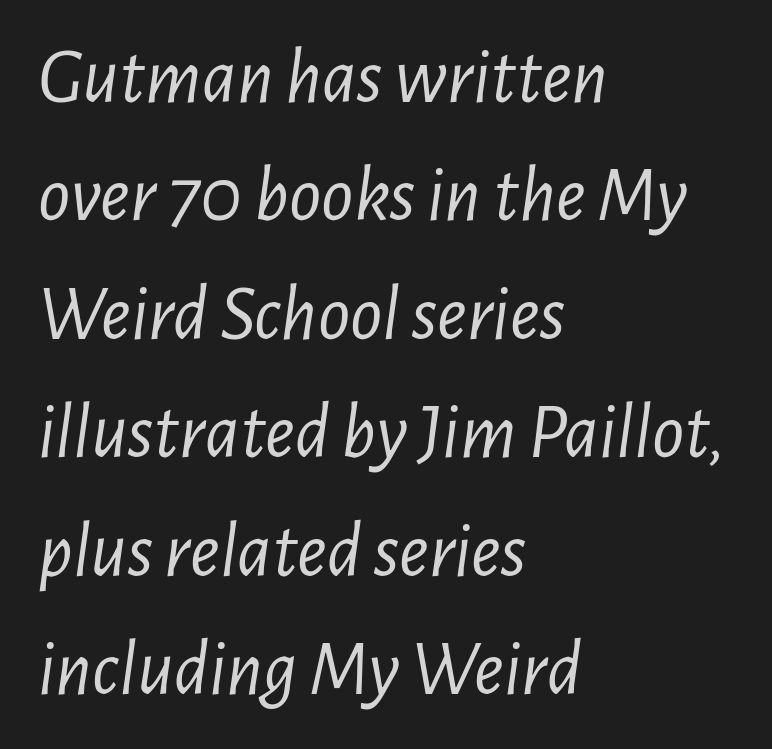
{"italic": "yes", "lean": "right", "slant_degrees": 7, "bold": "no", "weight": "light", "width": "condensed", "stroke_contrast": "low", "x_height": "medium", "monospaced": "no", "underline": "no", "align": "left", "line_spacing": "normal", "line_spacing_ratio": 1.5, "letter_spacing": "normal", "letter_spacing_em": 0.0, "glyph_px": 79}
